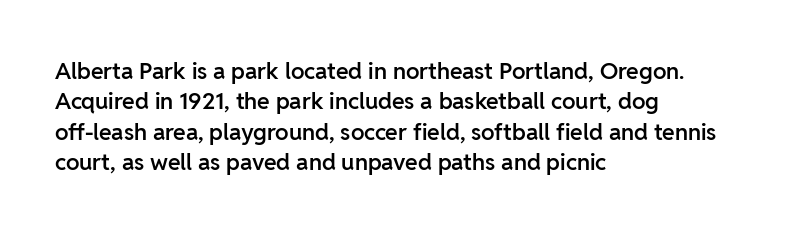
Q: Is the text bold? A: Semi-bold.
Q: Is the text italic (slanted)? A: No, it is upright.
Q: Is the text underlined? A: No.
Q: How is the paragraph aligned? A: Left-aligned.
Q: Is the spacing between letters normal or unusually wide? A: Normal.
Q: Is the spacing between lines tight, normal or loose? A: Normal.
